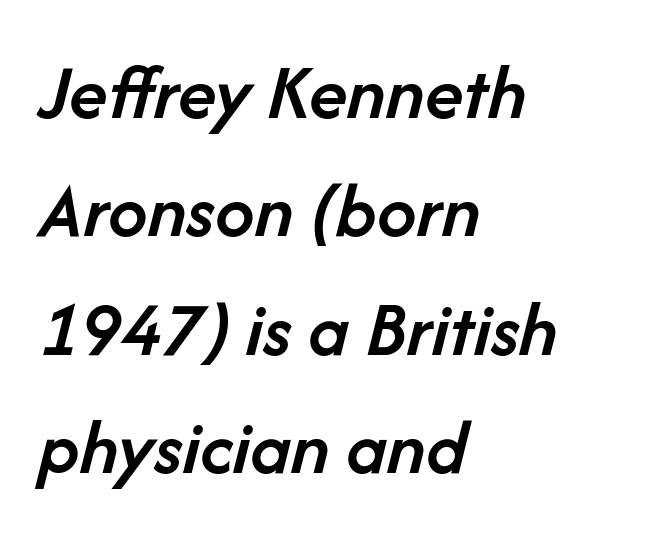
{"italic": "yes", "lean": "right", "slant_degrees": 14, "bold": "semi", "weight": "semibold", "width": "normal", "stroke_contrast": "low", "x_height": "medium", "monospaced": "no", "underline": "no", "align": "left", "line_spacing": "normal", "line_spacing_ratio": 1.5, "letter_spacing": "normal", "letter_spacing_em": 0.0, "glyph_px": 79}
